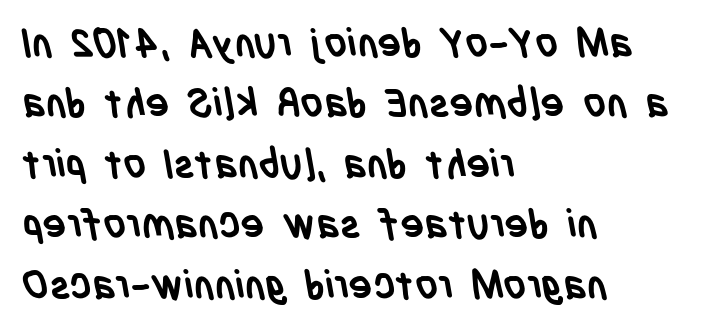
The image shows 40 px semibold, condensed sans-serif type; set left-aligned, normal line spacing (1.51x), normal letter spacing, not underlined; low stroke contrast and a large x-height.
